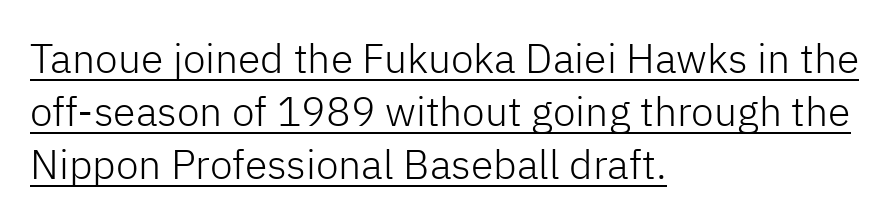
{"serif": "no", "italic": "no", "bold": "no", "weight": "light", "width": "normal", "stroke_contrast": "low", "x_height": "medium", "monospaced": "no", "underline": "yes", "align": "left", "line_spacing": "normal", "line_spacing_ratio": 1.29, "letter_spacing": "normal", "letter_spacing_em": 0.0, "glyph_px": 41}
